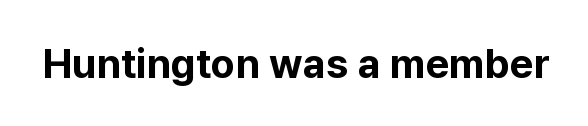
The image shows 41 px bold sans-serif type, upright; set normal letter spacing, not underlined; low stroke contrast and a medium x-height.
